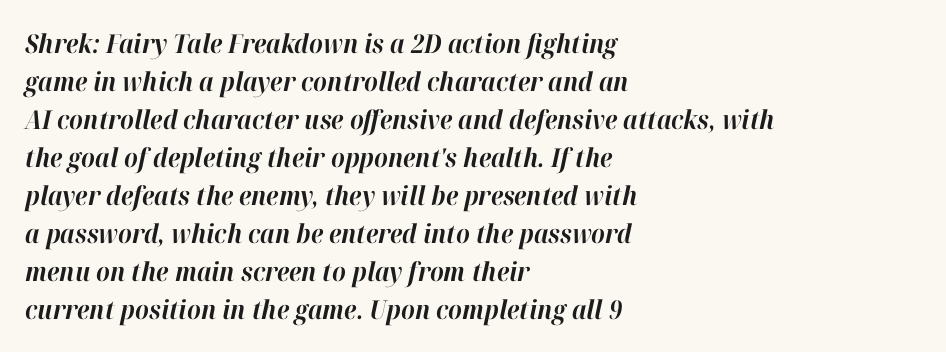
{"italic": "yes", "lean": "right", "slant_degrees": 12, "bold": "yes", "underline": "no", "align": "left", "line_spacing": "normal", "line_spacing_ratio": 1.46, "letter_spacing": "normal", "letter_spacing_em": 0.0, "glyph_px": 26}
